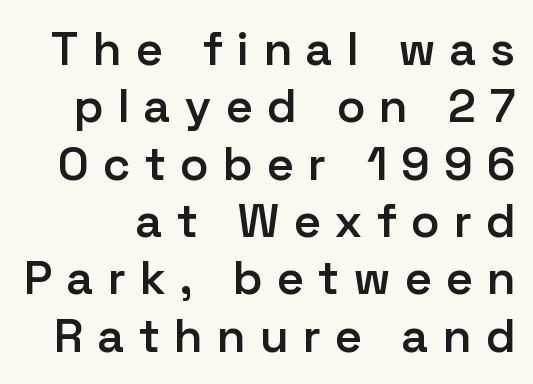
The image shows 47 px semibold sans-serif type, upright; set line spacing 1.22x, unusually wide letter spacing (+0.32 em), not underlined; low stroke contrast and a medium x-height.
